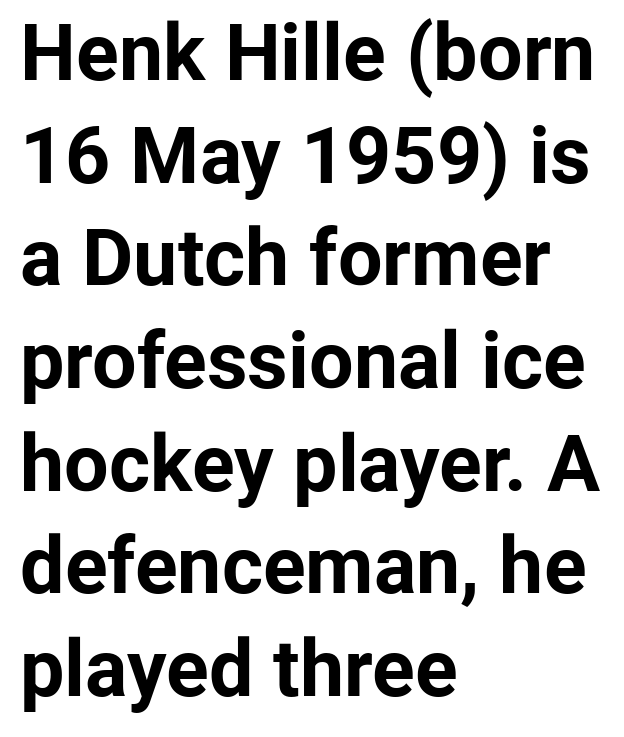
The image shows 79 px bold sans-serif type, upright; set left-aligned, normal line spacing (1.3x), normal letter spacing, not underlined; low stroke contrast and a medium x-height.
